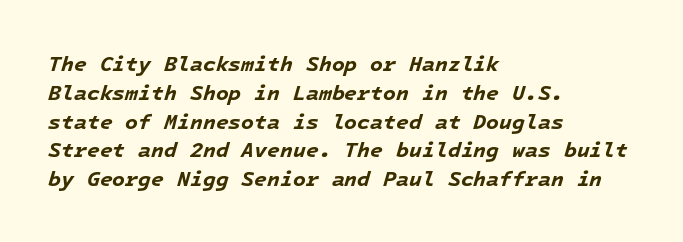
{"italic": "yes", "lean": "right", "slant_degrees": 16, "bold": "yes", "underline": "no", "align": "left", "line_spacing": "normal", "line_spacing_ratio": 1.37, "letter_spacing": "normal", "letter_spacing_em": 0.0, "glyph_px": 21}
